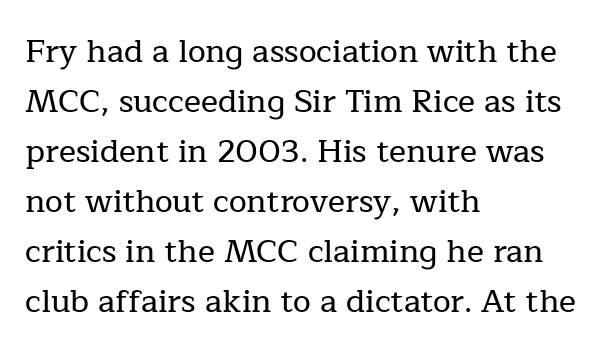
{"serif": "yes", "italic": "no", "width": "normal", "stroke_contrast": "low", "x_height": "medium", "monospaced": "no", "underline": "no", "align": "left", "line_spacing": "normal", "line_spacing_ratio": 1.56, "letter_spacing": "normal", "letter_spacing_em": 0.0, "glyph_px": 32}
